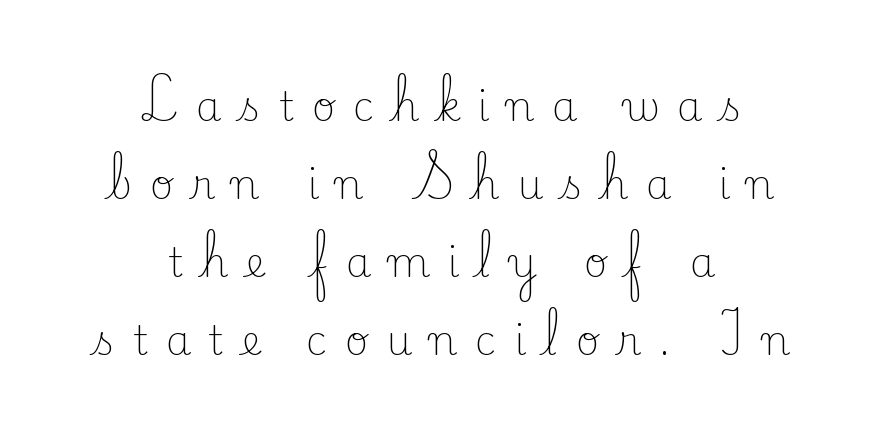
The letterforms sit at book weight or below. The typeface chosen for these lines features serifs. Typeset on center — no edge is straight. The letterforms stand isolated, each surrounded by extra space.
